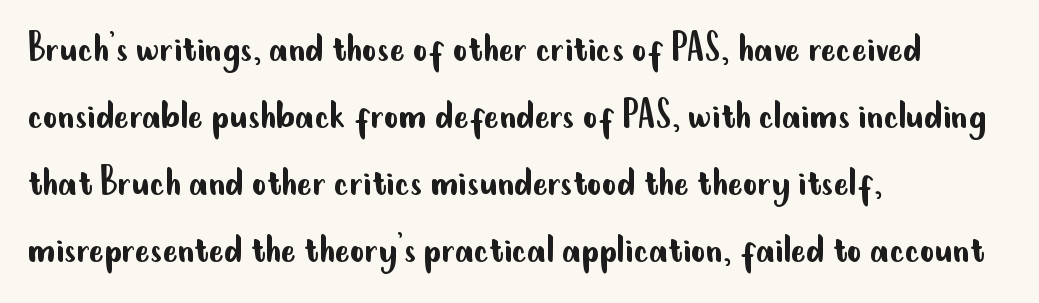
Q: Is the text bold? A: No.
Q: Is the text italic (slanted)? A: No, it is upright.
Q: Is the typeface a serif or a sans-serif typeface? A: Sans-serif.
Q: Is the text underlined? A: No.
Q: How is the paragraph aligned? A: Left-aligned.
Q: Is the spacing between letters normal or unusually wide? A: Normal.
Q: Is the spacing between lines tight, normal or loose? A: Normal.
Q: Width (condensed, normal, or wide)? A: Condensed.
Q: Stroke contrast? A: Low.
Q: x-height? A: Small.
Q: Monospaced? A: No.
